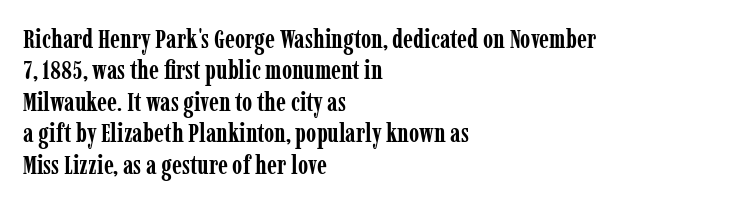
The image shows 26 px bold type, upright; set left-aligned, line spacing 1.21x, normal letter spacing, not underlined.
